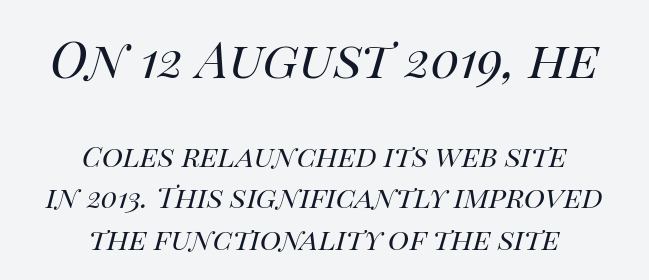
Q: Is the text bold? A: No.
Q: Is the text italic (slanted)? A: Yes, it leans right by about 14 degrees.
Q: Is the text underlined? A: No.
Q: How is the paragraph aligned? A: Centered.
Q: Is the spacing between letters normal or unusually wide? A: Normal.
Q: Is the spacing between lines tight, normal or loose? A: Normal.
Q: Which block of text is set in a larger size, the first (top) or the second (bottom)? A: The first (top) one.
Q: Width (condensed, normal, or wide)? A: Normal.
Q: Stroke contrast? A: High.
Q: x-height? A: Large.
Q: Monospaced? A: No.
